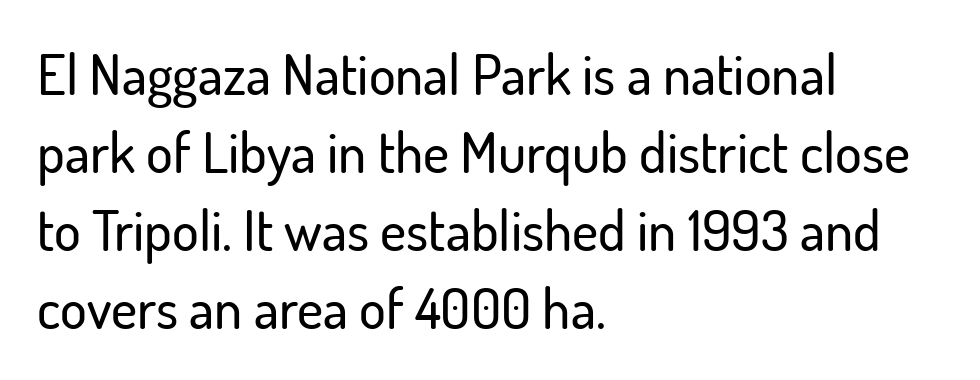
The image shows 56 px sans-serif type, upright; set left-aligned, normal line spacing (1.39x), normal letter spacing, not underlined; low stroke contrast and a small x-height.
